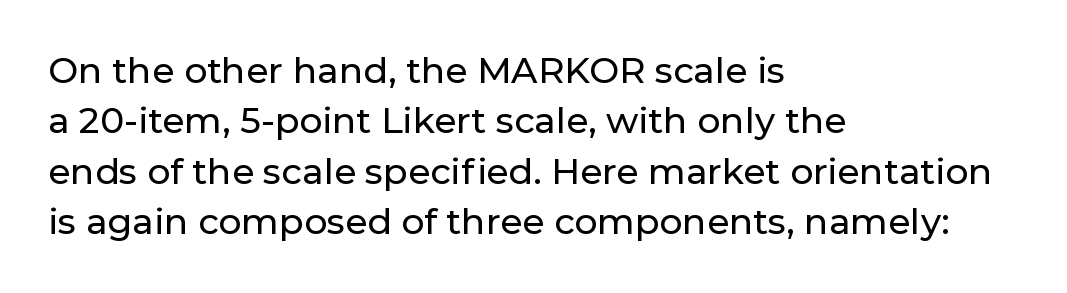
The image shows 36 px sans-serif type, upright; set left-aligned, normal line spacing (1.4x), normal letter spacing, not underlined; low stroke contrast and a medium x-height.
